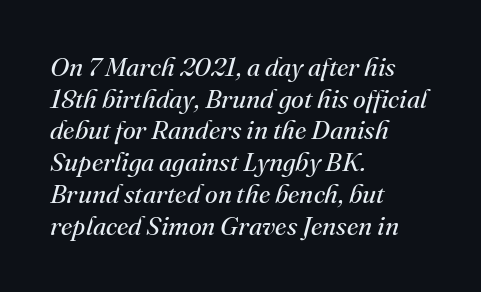
The gaps between neighbouring characters are ordinary and unremarkable. This is not heavy type; no bold has been used. The rendering anchors every line to the left-hand side. The words here are not underlined. The axis of the letterforms is tilted away from vertical.
